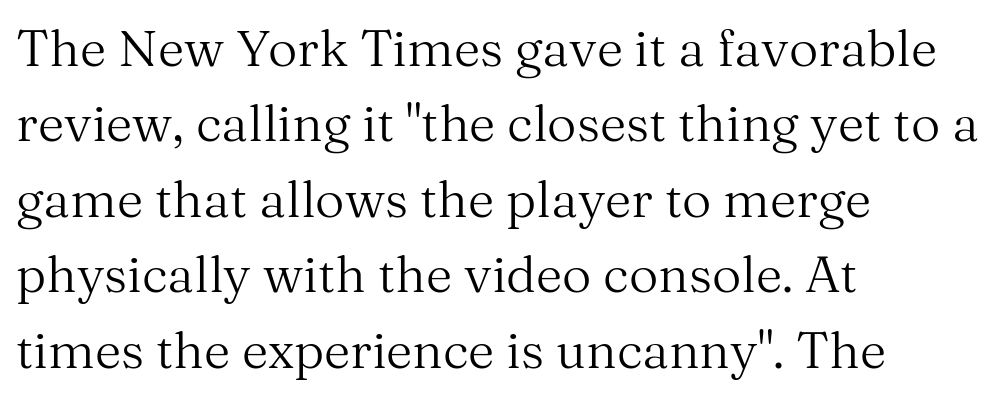
Students, note that the glyphs here touch the page at normal intervals. A light-to-regular cut is what we see here. Teacher's note: observe the even left margin — that is flush-left alignment. Check under the words: just untouched page. Font category for this specimen: serif.
